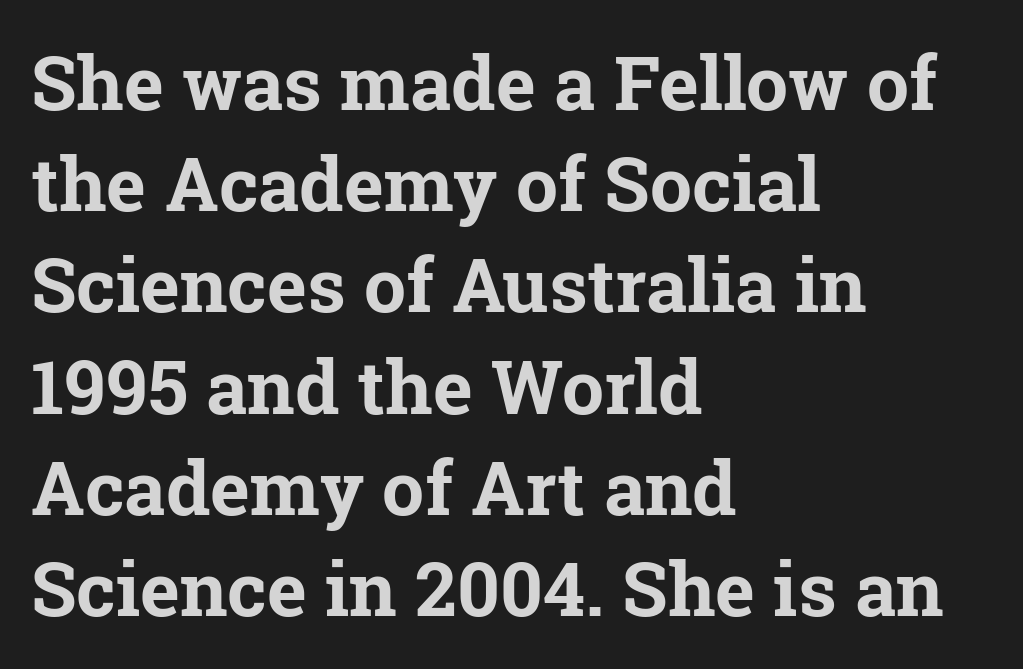
The image shows 75 px bold serif type, upright; set left-aligned, normal line spacing (1.35x), normal letter spacing, not underlined; low stroke contrast and a medium x-height.
